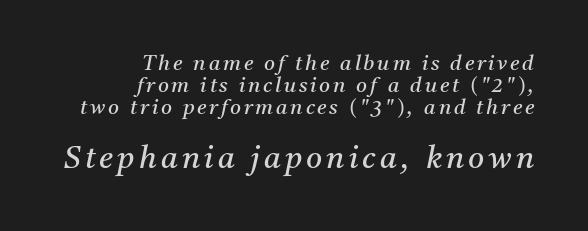
{"serif": "yes", "italic": "yes", "lean": "right", "slant_degrees": 11, "bold": "no", "weight": "regular", "width": "normal", "stroke_contrast": "medium", "x_height": "medium", "monospaced": "no", "underline": "no", "align": "right", "line_spacing": "tight", "line_spacing_ratio": 1.04, "larger_block": "second", "size_ratio": 1.48, "glyph_px": 31}
